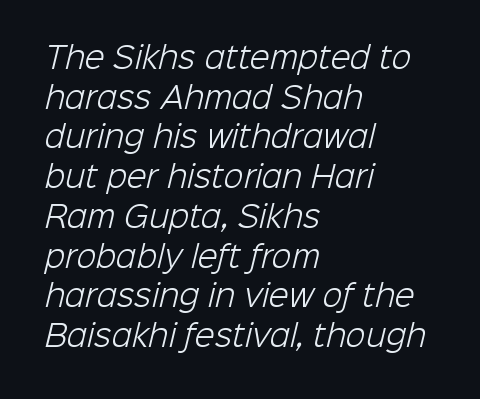
{"serif": "no", "bold": "no", "weight": "light", "width": "normal", "stroke_contrast": "low", "x_height": "medium", "monospaced": "no", "underline": "no", "align": "left", "line_spacing": "normal", "line_spacing_ratio": 1.37, "letter_spacing": "normal", "letter_spacing_em": 0.0, "glyph_px": 29}
